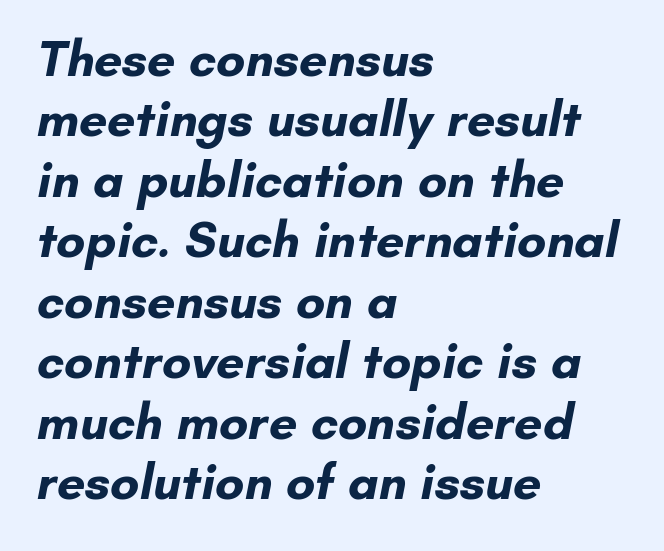
Q: Is the text bold? A: Yes.
Q: Is the typeface a serif or a sans-serif typeface? A: Sans-serif.
Q: Is the text underlined? A: No.
Q: How is the paragraph aligned? A: Left-aligned.
Q: Is the spacing between letters normal or unusually wide? A: Normal.
Q: Width (condensed, normal, or wide)? A: Normal.
Q: Stroke contrast? A: Low.
Q: x-height? A: Small.
Q: Monospaced? A: No.
